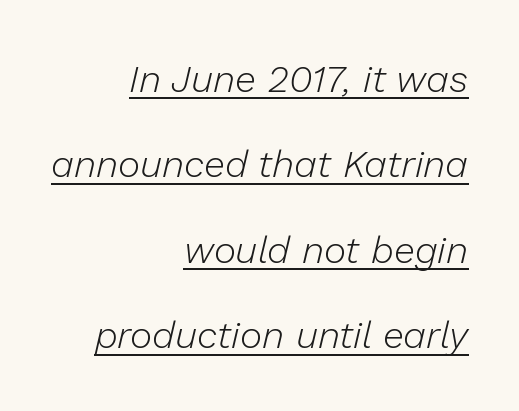
Each letter keeps its own natural width here, so spacing adapts to shape. Is there much room between lines? Yes — plenty of vertical air separates them. Short note: letters normally spaced. Like a heading marked for emphasis, these lines bear an underscore.
